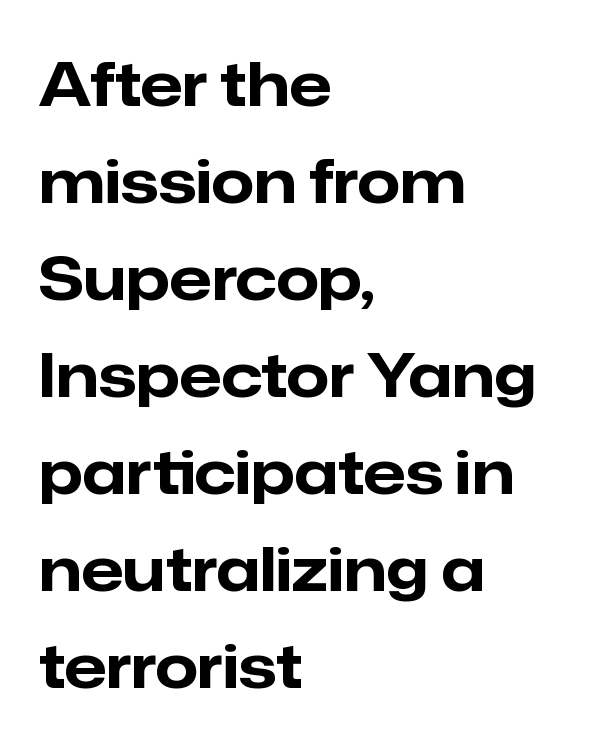
Q: Is the text bold? A: Yes.
Q: Is the text italic (slanted)? A: No, it is upright.
Q: Is the typeface a serif or a sans-serif typeface? A: Sans-serif.
Q: Is the text underlined? A: No.
Q: How is the paragraph aligned? A: Left-aligned.
Q: Is the spacing between letters normal or unusually wide? A: Normal.
Q: Is the spacing between lines tight, normal or loose? A: Normal.
Q: Width (condensed, normal, or wide)? A: Normal.
Q: Stroke contrast? A: Low.
Q: x-height? A: Medium.
Q: Monospaced? A: No.
